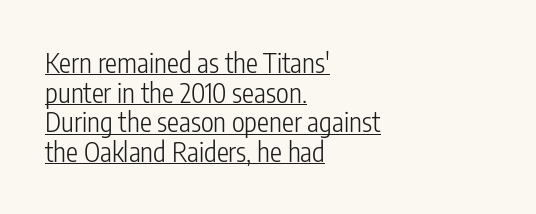
Every stem runs plumb, perpendicular to the baseline. Caption: standard tracking, unaltered. Successive baselines arrive quickly, one right under another. The font is comparable to plain body text, perhaps lighter. The specimen includes a rule beneath the text block's lines.
